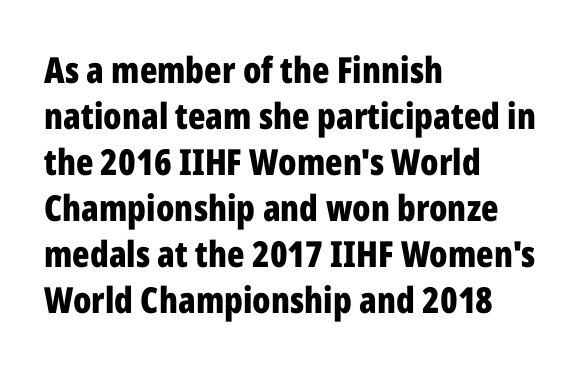
The passage shown is emphatically bold. The baseline area is clear. Regarding serifs, this sample does without them. The vertical gap from one line to the next is medium. Glyph-to-glyph distance matches everyday printed text.
